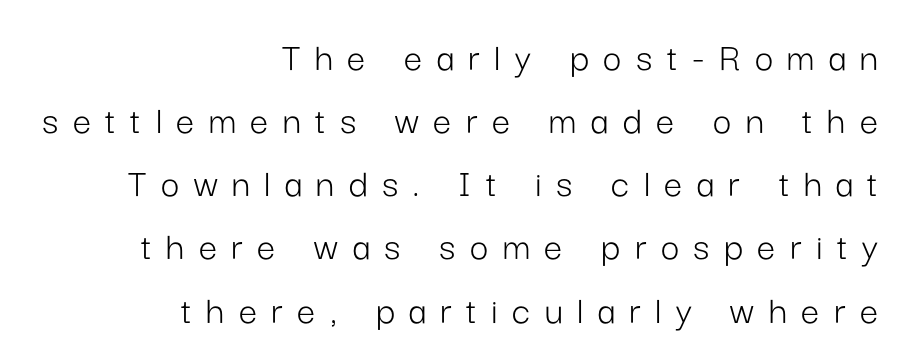
Spacing verdict: proportional, widths tailored to each character. Weight class: somewhere from thin through regular. Serifs: no, the terminals of the letterforms are clean. Do the letters lean? They stand straight.
